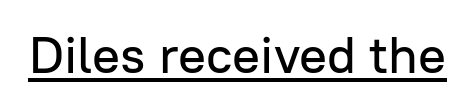
Glyph-to-glyph distance matches everyday printed text. What decoration does the sample have? An underline. Nothing sits at the stroke ends, so this counts as sans-serif. The face used here is proportionally spaced, like ordinary book or web type.
